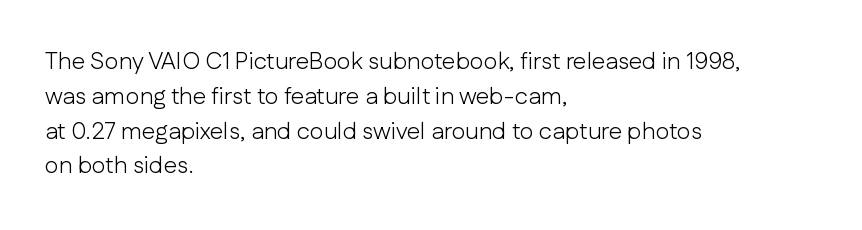
{"italic": "no", "bold": "no", "underline": "no", "align": "left", "line_spacing": "normal", "line_spacing_ratio": 1.45, "letter_spacing": "normal", "letter_spacing_em": 0.0, "glyph_px": 24}
